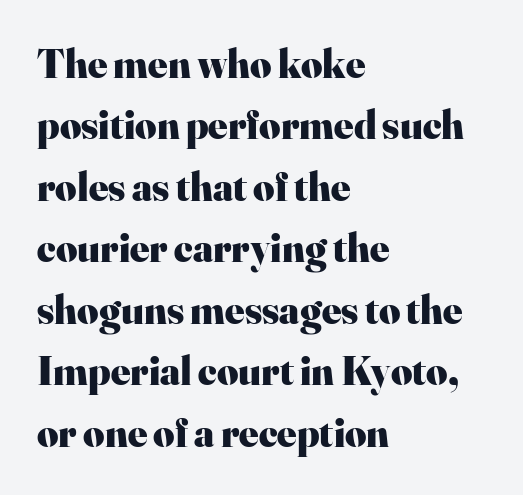
Q: Is the text bold? A: Yes.
Q: Is the text italic (slanted)? A: No, it is upright.
Q: Is the typeface a serif or a sans-serif typeface? A: Serif.
Q: Is the text underlined? A: No.
Q: How is the paragraph aligned? A: Left-aligned.
Q: Is the spacing between letters normal or unusually wide? A: Normal.
Q: Is the spacing between lines tight, normal or loose? A: Normal.
Q: Width (condensed, normal, or wide)? A: Normal.
Q: Stroke contrast? A: High.
Q: x-height? A: Small.
Q: Monospaced? A: No.
